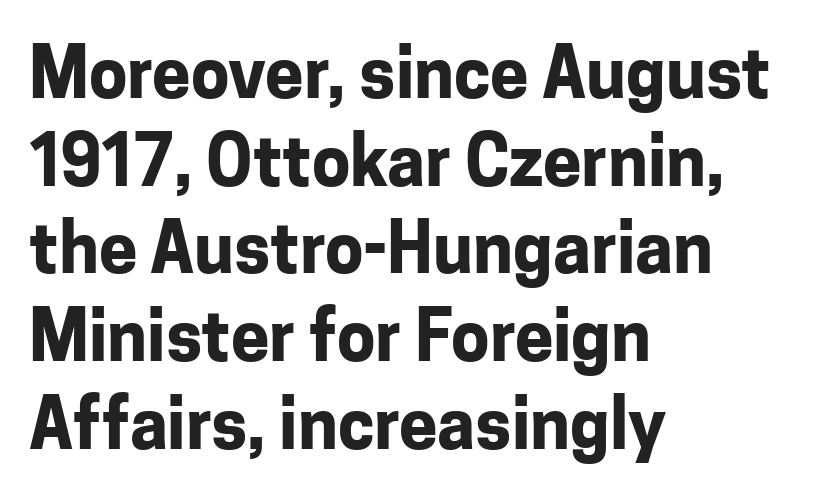
Q: Is the text bold? A: Yes.
Q: Is the text italic (slanted)? A: No, it is upright.
Q: Is the typeface a serif or a sans-serif typeface? A: Sans-serif.
Q: Is the text underlined? A: No.
Q: How is the paragraph aligned? A: Left-aligned.
Q: Is the spacing between letters normal or unusually wide? A: Normal.
Q: Is the spacing between lines tight, normal or loose? A: Normal.
Q: Width (condensed, normal, or wide)? A: Normal.
Q: Stroke contrast? A: Low.
Q: x-height? A: Medium.
Q: Monospaced? A: No.
